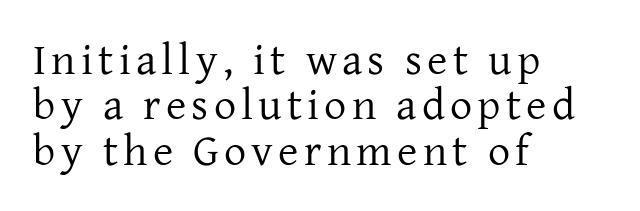
The image shows 44 px regular-weight serif type, upright; set left-aligned, tight line spacing (1.03x), not underlined; low stroke contrast and a medium x-height.
